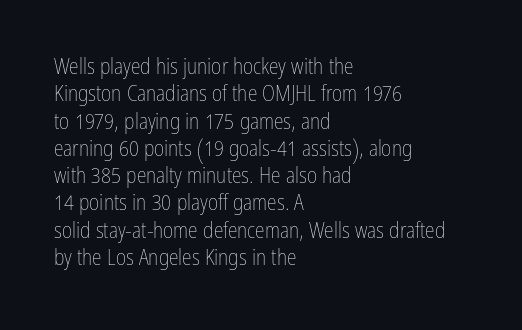
Rendered with straight, roman letterforms. Weight: not bold — regular or lighter. Words appear dense and cohesive because spacing is normal. Horizontal alignment here is leftward, the default for most running prose. A clean baseline with only descenders dipping below it.
